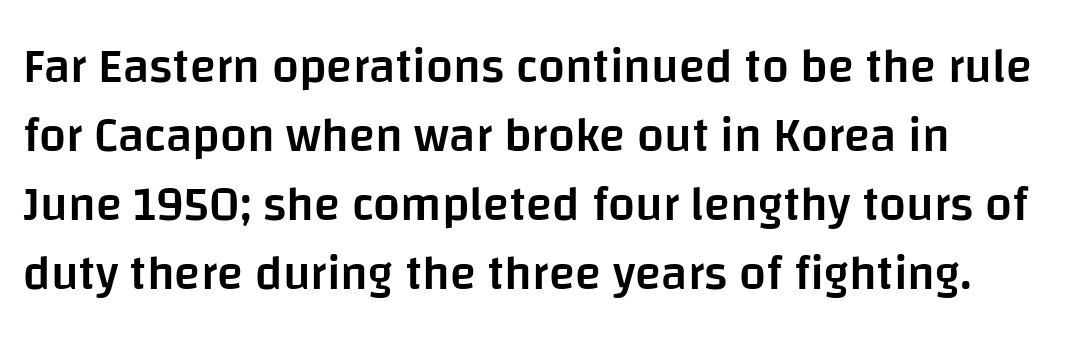
{"serif": "no", "italic": "no", "bold": "semi", "weight": "semibold", "width": "normal", "stroke_contrast": "low", "x_height": "large", "monospaced": "no", "underline": "no", "line_spacing": "normal", "line_spacing_ratio": 1.44, "letter_spacing": "normal", "letter_spacing_em": 0.0, "glyph_px": 48}
